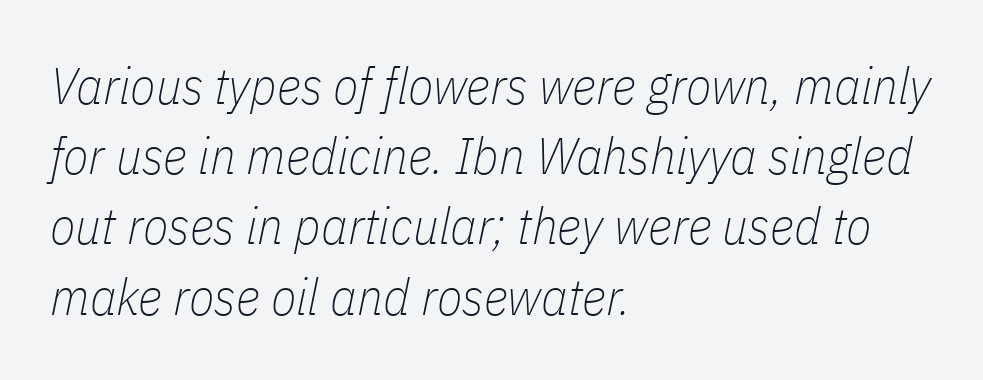
Q: Is the text bold? A: No.
Q: Is the text italic (slanted)? A: Yes, it leans right by about 11 degrees.
Q: Is the text underlined? A: No.
Q: How is the paragraph aligned? A: Left-aligned.
Q: Is the spacing between letters normal or unusually wide? A: Normal.
Q: Is the spacing between lines tight, normal or loose? A: Normal.
Q: Width (condensed, normal, or wide)? A: Condensed.
Q: Stroke contrast? A: Low.
Q: x-height? A: Medium.
Q: Monospaced? A: No.
